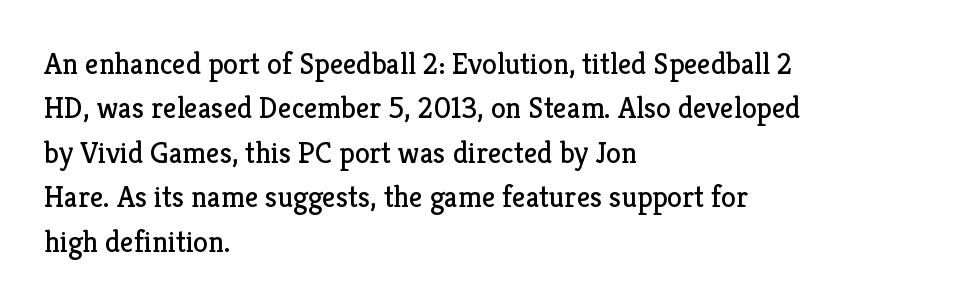
These lines stack with their left ends in a neat column. Rendered with straight, roman letterforms. A typesetter would label this face a serif. The lines sit at an ordinary, default distance from one another. Any mark beneath the type? The region is blank.
